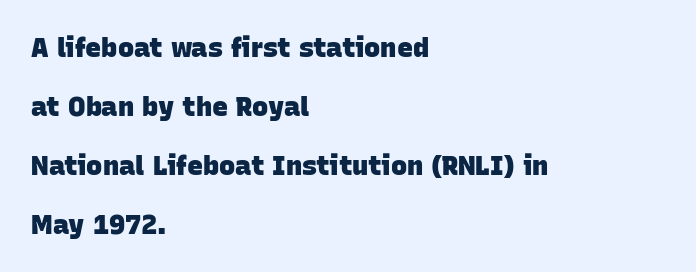
The image shows 27 px bold type; set left-aligned, loose line spacing (2.18x), normal letter spacing, not underlined.
